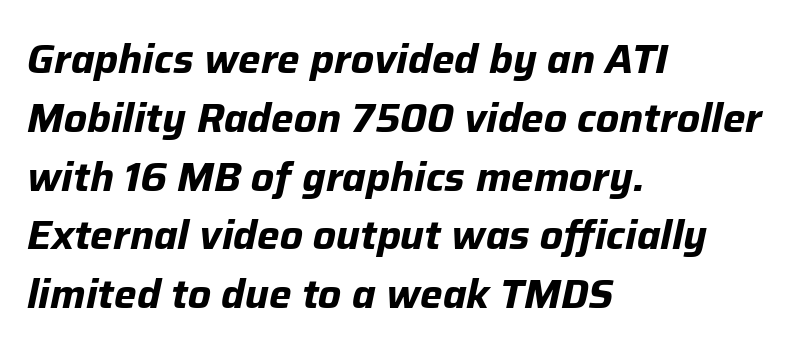
Q: Is the text bold? A: Yes.
Q: Is the text italic (slanted)? A: Yes, it leans right by about 12 degrees.
Q: Is the text underlined? A: No.
Q: How is the paragraph aligned? A: Left-aligned.
Q: Is the spacing between letters normal or unusually wide? A: Normal.
Q: Is the spacing between lines tight, normal or loose? A: Normal.
Q: Width (condensed, normal, or wide)? A: Normal.
Q: Stroke contrast? A: Low.
Q: x-height? A: Medium.
Q: Monospaced? A: No.
